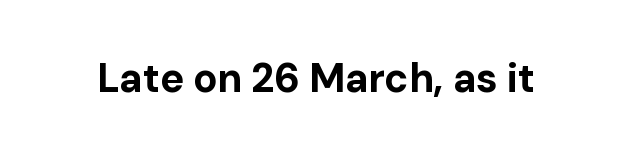
{"serif": "no", "italic": "no", "bold": "yes", "weight": "bold", "width": "normal", "stroke_contrast": "low", "x_height": "medium", "monospaced": "no", "underline": "no", "letter_spacing": "normal", "letter_spacing_em": 0.0, "glyph_px": 40}
